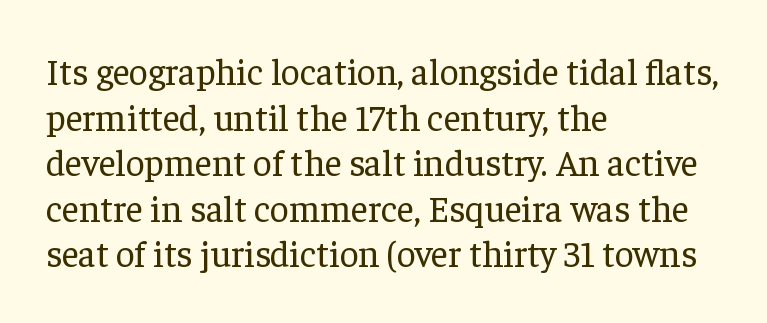
The image shows 37 px regular-weight serif type, upright; set left-aligned, line spacing 1.23x, normal letter spacing, not underlined; low stroke contrast and a medium x-height.
